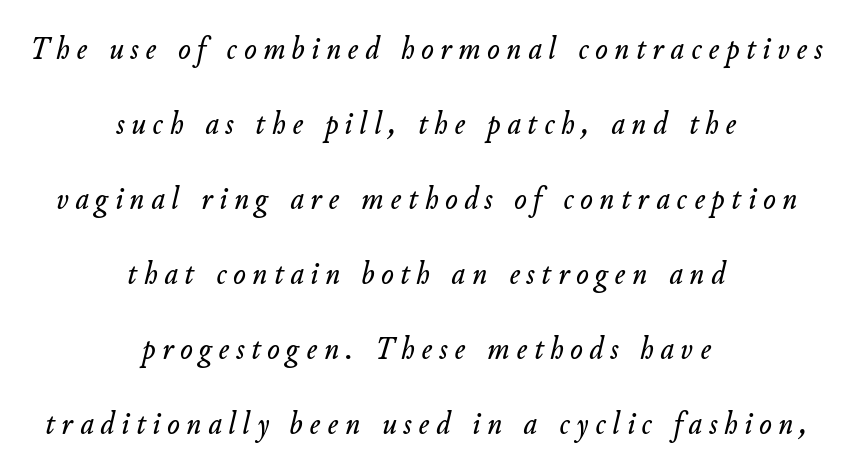
{"italic": "yes", "lean": "right", "slant_degrees": 11, "width": "normal", "stroke_contrast": "low", "x_height": "small", "monospaced": "no", "underline": "no", "align": "center", "line_spacing": "loose", "line_spacing_ratio": 2.27, "letter_spacing": "wide", "letter_spacing_em": 0.21, "glyph_px": 33}
